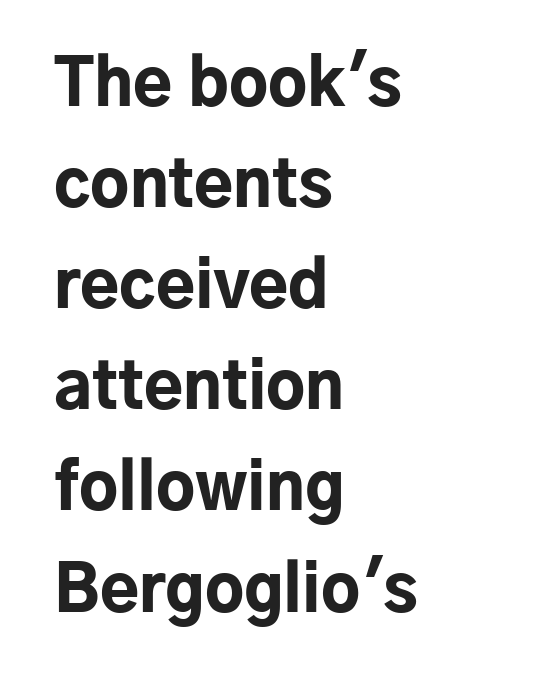
The strokes are fattened all the way to bold. Unmarked baselines from the first word to the last. A sans-serif font was chosen for this passage. Look at the tracking — it's just the regular setting, nothing added.
